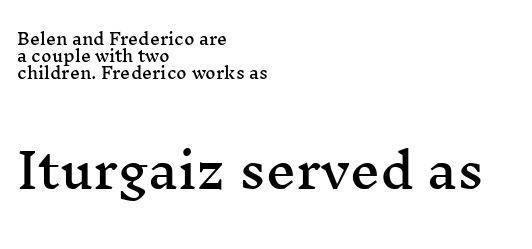
This is roman type, the default non-slanted kind. Spacing verdict: proportional, widths tailored to each character. The letterforms sit shoulder to shoulder at normal distance. Typographically, this falls in the serif category. Descenders are the only things crossing below the line. Larger block? The one below; the one above is distinctly smaller.
